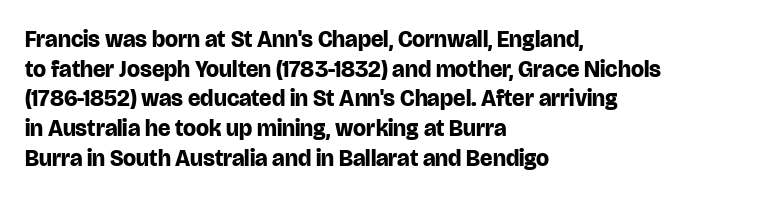
Q: Is the text bold? A: Yes.
Q: Is the text italic (slanted)? A: No, it is upright.
Q: Is the text underlined? A: No.
Q: How is the paragraph aligned? A: Left-aligned.
Q: Is the spacing between letters normal or unusually wide? A: Normal.
Q: Is the spacing between lines tight, normal or loose? A: Normal.
